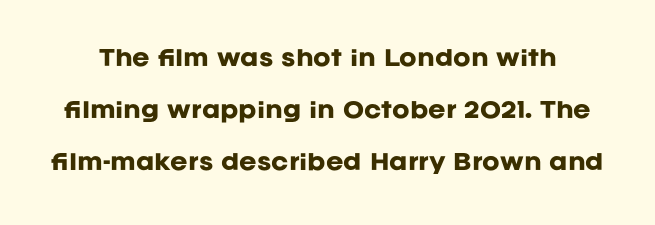
The image shows 21 px bold type, upright; set loose line spacing (2.48x), normal letter spacing, not underlined.
